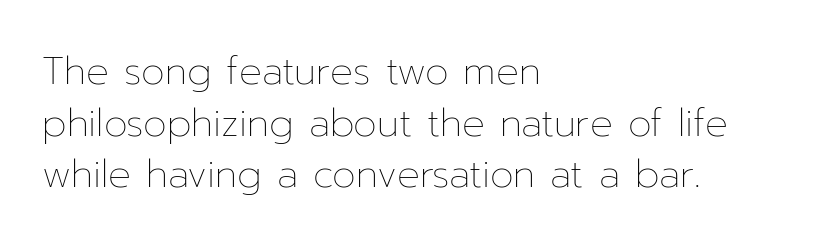
{"italic": "no", "bold": "no", "weight": "thin", "width": "normal", "stroke_contrast": "low", "x_height": "medium", "monospaced": "no", "underline": "no", "align": "left", "line_spacing": "normal", "line_spacing_ratio": 1.36, "letter_spacing": "normal", "letter_spacing_em": 0.0, "glyph_px": 38}
